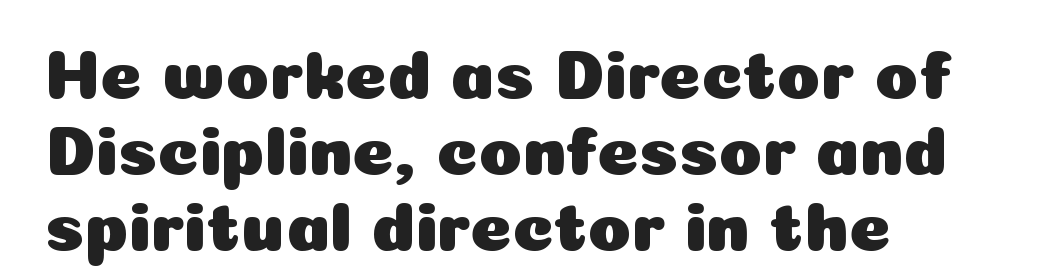
The image shows 71 px sans-serif type, upright; set left-aligned, tight line spacing (1.07x), normal letter spacing, not underlined; low stroke contrast and a medium x-height.
